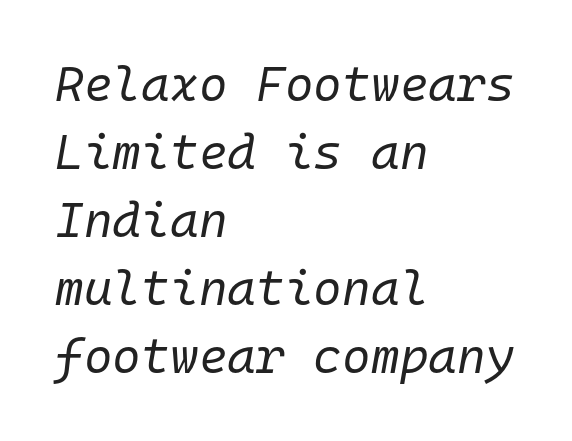
The image shows 49 px regular-weight type, italic (leaning right), monospaced; set left-aligned, normal line spacing (1.39x), normal letter spacing, not underlined; low stroke contrast and a medium x-height.
